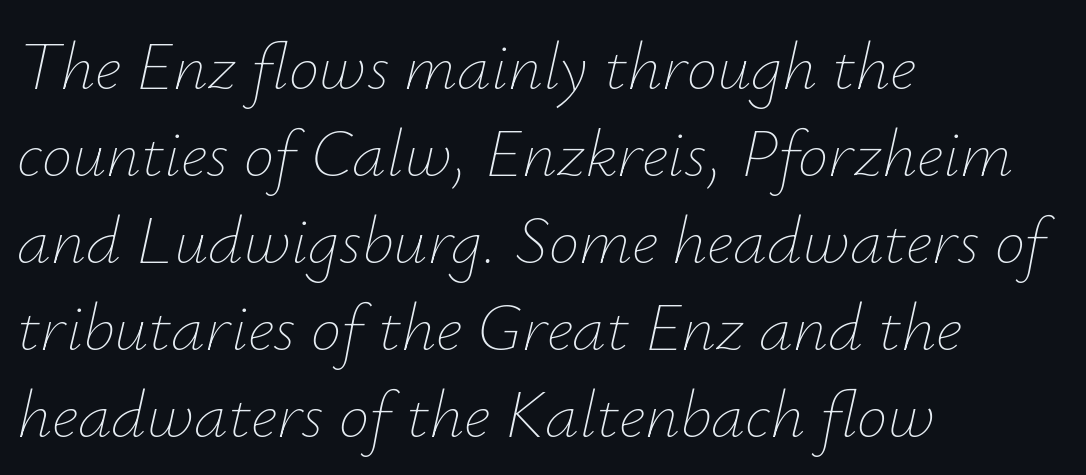
Q: Is the text bold? A: No.
Q: Is the text italic (slanted)? A: Yes, it leans right by about 12 degrees.
Q: Is the text underlined? A: No.
Q: How is the paragraph aligned? A: Left-aligned.
Q: Is the spacing between letters normal or unusually wide? A: Normal.
Q: Is the spacing between lines tight, normal or loose? A: Normal.
Q: Width (condensed, normal, or wide)? A: Normal.
Q: Stroke contrast? A: Low.
Q: x-height? A: Small.
Q: Monospaced? A: No.
